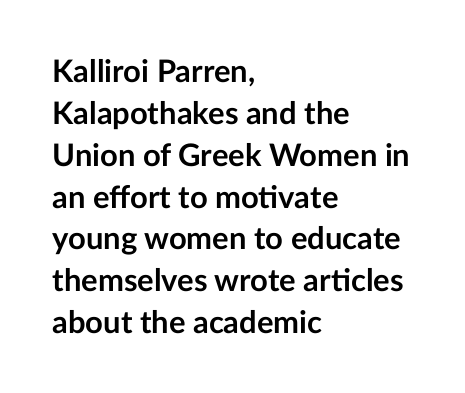
The image shows 31 px semibold sans-serif type, upright; set left-aligned, normal line spacing (1.35x), normal letter spacing, not underlined; low stroke contrast and a medium x-height.
